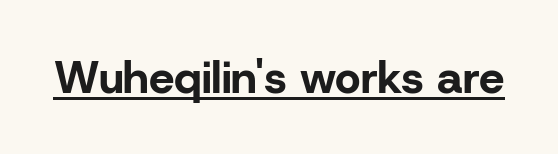
Q: Is the text bold? A: Yes.
Q: Is the text italic (slanted)? A: No, it is upright.
Q: Is the typeface a serif or a sans-serif typeface? A: Sans-serif.
Q: Is the text underlined? A: Yes.
Q: Is the spacing between letters normal or unusually wide? A: Normal.
Q: Width (condensed, normal, or wide)? A: Normal.
Q: Stroke contrast? A: Low.
Q: x-height? A: Medium.
Q: Monospaced? A: No.
